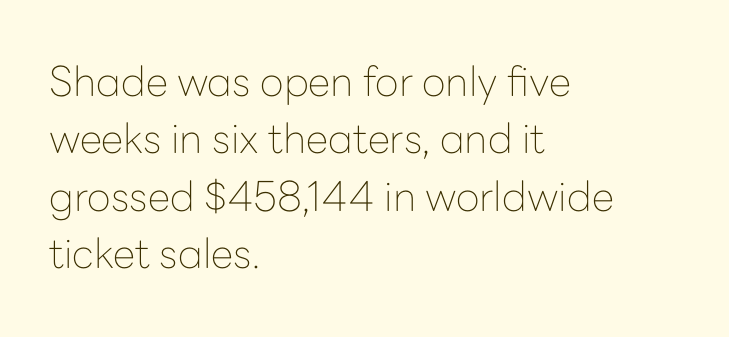
The image shows 41 px thin sans-serif type, upright; set left-aligned, normal line spacing (1.4x), normal letter spacing, not underlined; low stroke contrast and a medium x-height.
